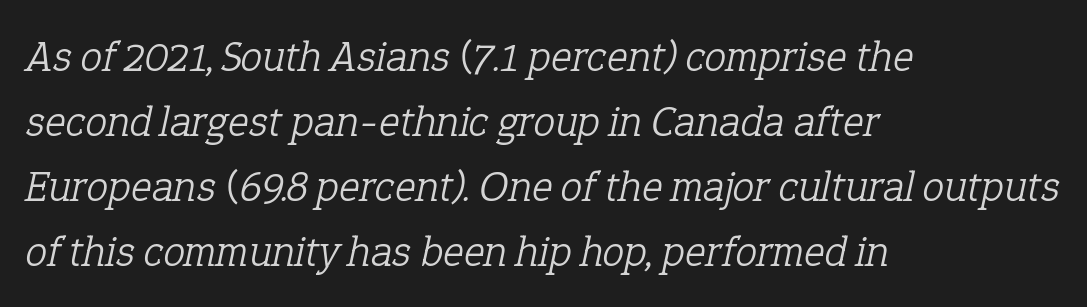
Check the space under the baseline: it is left empty. Yep, that's italic — everything's leaning. Yep, those are serifs on the letters. Caption: standard tracking, unaltered. Every row of glyphs begins at an identical x-position on the left. In terms of leading, this rendering sits right in the middle.
